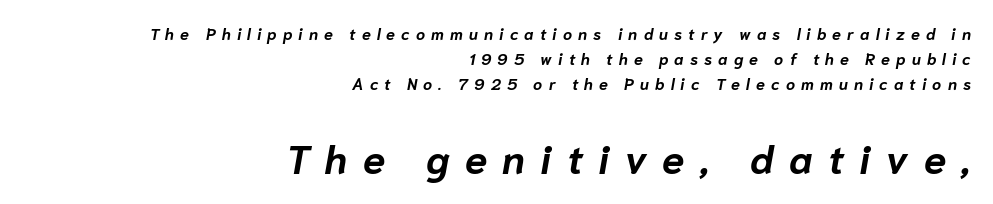
{"italic": "yes", "lean": "right", "slant_degrees": 10, "bold": "yes", "weight": "bold", "width": "normal", "stroke_contrast": "low", "x_height": "medium", "monospaced": "no", "underline": "no", "align": "right", "line_spacing": "normal", "line_spacing_ratio": 1.56, "letter_spacing": "wide", "letter_spacing_em": 0.38, "larger_block": "second", "size_ratio": 2.5, "glyph_px": 40}
